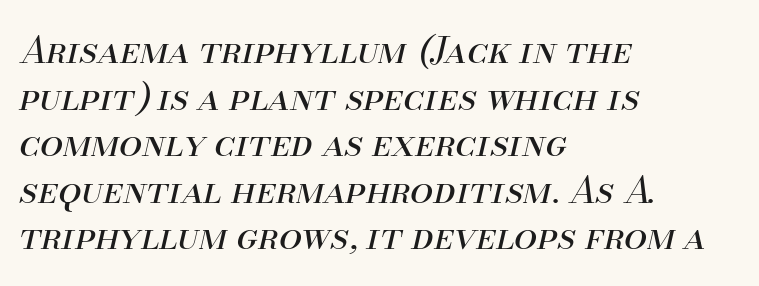
{"italic": "yes", "lean": "right", "slant_degrees": 13, "bold": "no", "weight": "regular", "width": "normal", "stroke_contrast": "medium", "x_height": "small", "monospaced": "no", "underline": "no", "align": "left", "line_spacing": "normal", "line_spacing_ratio": 1.26, "letter_spacing": "normal", "letter_spacing_em": 0.0, "glyph_px": 37}
